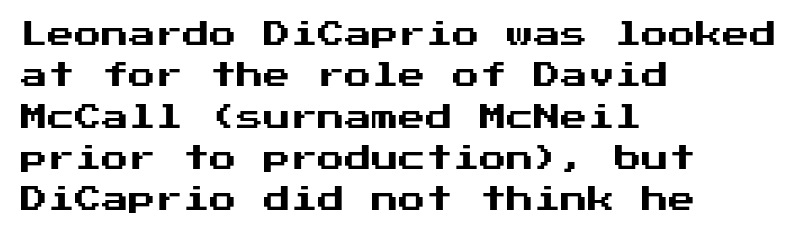
{"italic": "no", "underline": "no", "align": "left", "line_spacing": "normal", "line_spacing_ratio": 1.53, "letter_spacing": "normal", "letter_spacing_em": 0.0, "glyph_px": 27}
